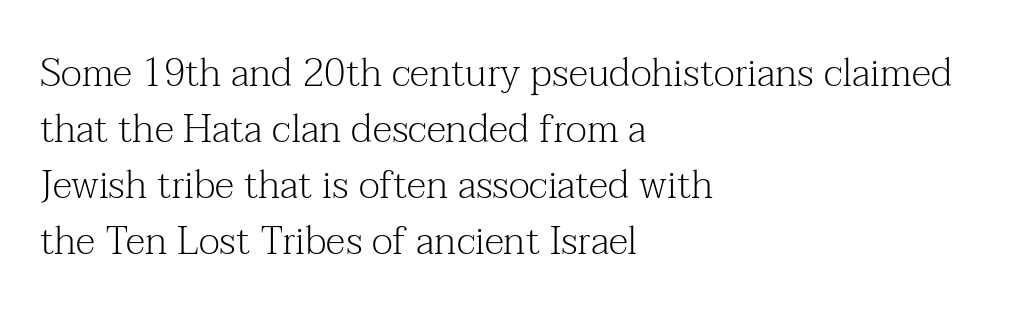
The strip under each line holds only bare page. Serifs: yes, visible at the terminals of the letterforms. Whoever set this chose a conventional vertical rhythm. The letterforms sit at book weight or below. Looks like regular typesetting: each glyph gets only the width it needs.
